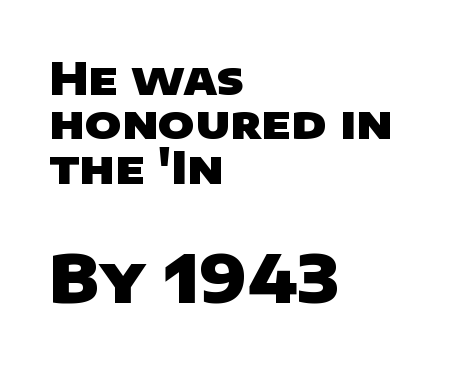
The image shows 66 px heavy, wide sans-serif type; set left-aligned, tight line spacing (1.01x), normal letter spacing, not underlined; the second (bottom) block is 1.5x larger; low stroke contrast and a large x-height.
